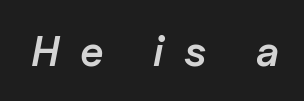
The image shows 42 px semibold type, italic (leaning right); set unusually wide letter spacing (+0.48 em), not underlined; low stroke contrast and a medium x-height.
